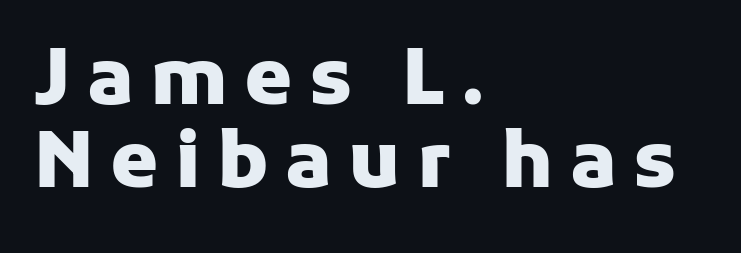
{"serif": "no", "italic": "no", "bold": "yes", "weight": "heavy", "width": "normal", "stroke_contrast": "low", "x_height": "medium", "monospaced": "no", "underline": "no", "align": "left", "line_spacing": "tight", "line_spacing_ratio": 1.08, "letter_spacing": "wide", "letter_spacing_em": 0.21, "glyph_px": 77}
